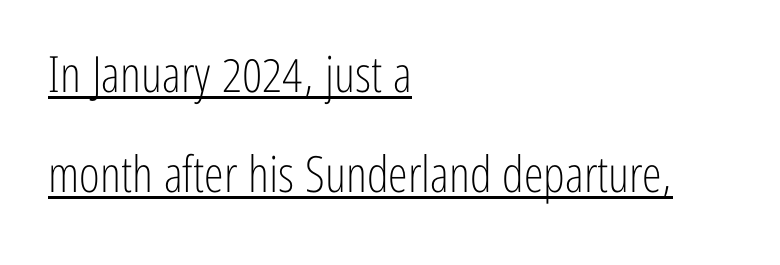
Q: Is the text bold? A: No.
Q: Is the text italic (slanted)? A: No, it is upright.
Q: Is the typeface a serif or a sans-serif typeface? A: Sans-serif.
Q: Is the text underlined? A: Yes.
Q: How is the paragraph aligned? A: Left-aligned.
Q: Is the spacing between letters normal or unusually wide? A: Normal.
Q: Is the spacing between lines tight, normal or loose? A: Loose.
Q: Width (condensed, normal, or wide)? A: Condensed.
Q: Stroke contrast? A: Low.
Q: x-height? A: Medium.
Q: Monospaced? A: No.
